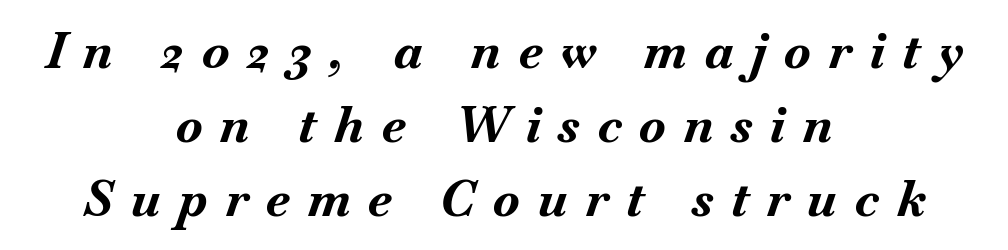
The whole block is typeset with a tilt. This block has exactly the height ordinary leading produces. Proportional: the letters do not fall into vertical columns. Notice how the passage keeps no hard edge, just a central spine. Letter spacing: wide.
